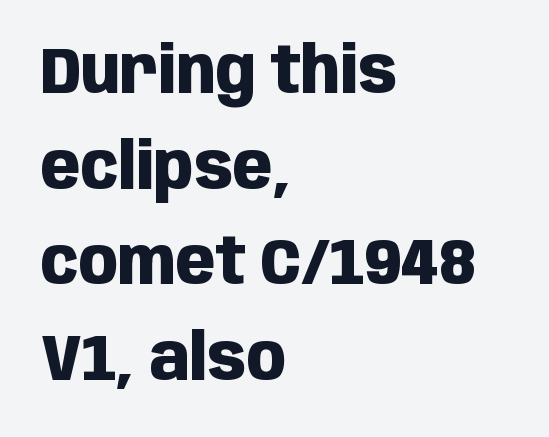
The image shows 65 px heavy, condensed sans-serif type, upright; set left-aligned, normal line spacing (1.47x), normal letter spacing, not underlined; low stroke contrast and a large x-height.
